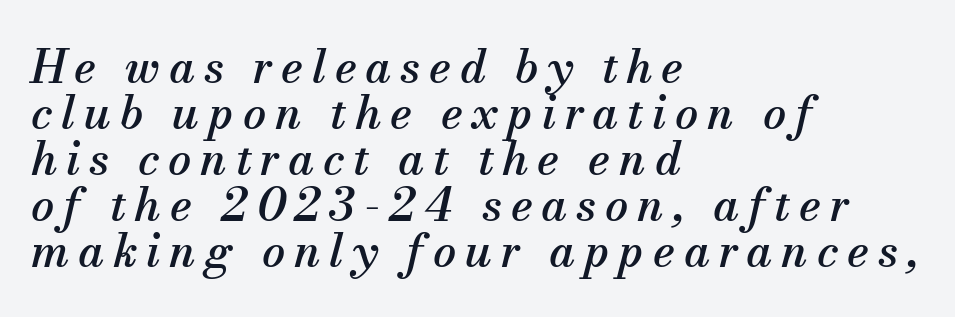
Q: Is the text italic (slanted)? A: Yes, it leans right by about 13 degrees.
Q: Is the typeface a serif or a sans-serif typeface? A: Serif.
Q: Is the text underlined? A: No.
Q: How is the paragraph aligned? A: Left-aligned.
Q: Is the spacing between lines tight, normal or loose? A: Tight.
Q: Width (condensed, normal, or wide)? A: Normal.
Q: Stroke contrast? A: Medium.
Q: x-height? A: Small.
Q: Monospaced? A: No.
